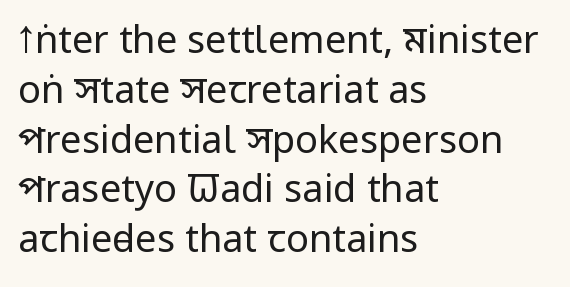
The image shows 38 px regular-weight, condensed sans-serif type, upright; set left-aligned, normal line spacing (1.31x), normal letter spacing, not underlined; low stroke contrast and a large x-height.
